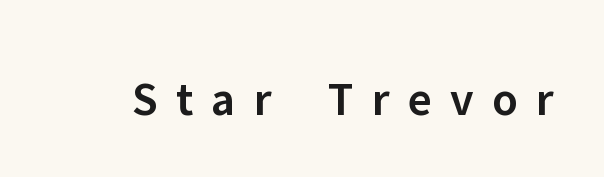
Q: Is the text bold? A: Semi-bold.
Q: Is the text italic (slanted)? A: No, it is upright.
Q: Is the typeface a serif or a sans-serif typeface? A: Sans-serif.
Q: Is the text underlined? A: No.
Q: Is the spacing between letters normal or unusually wide? A: Unusually wide.
Q: Width (condensed, normal, or wide)? A: Normal.
Q: Stroke contrast? A: Low.
Q: x-height? A: Medium.
Q: Monospaced? A: No.
